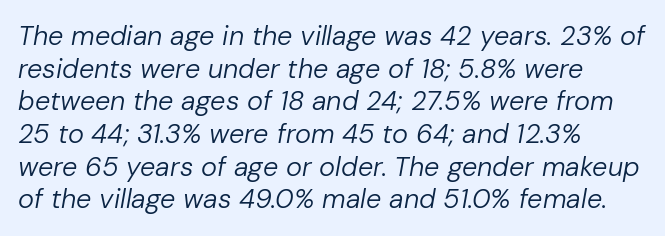
Q: Is the text bold? A: No.
Q: Is the text italic (slanted)? A: Yes, it leans right by about 10 degrees.
Q: Is the text underlined? A: No.
Q: How is the paragraph aligned? A: Left-aligned.
Q: Is the spacing between letters normal or unusually wide? A: Normal.
